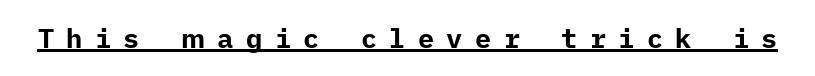
{"italic": "no", "bold": "yes", "underline": "yes", "letter_spacing": "wide", "letter_spacing_em": 0.46, "glyph_px": 27}
